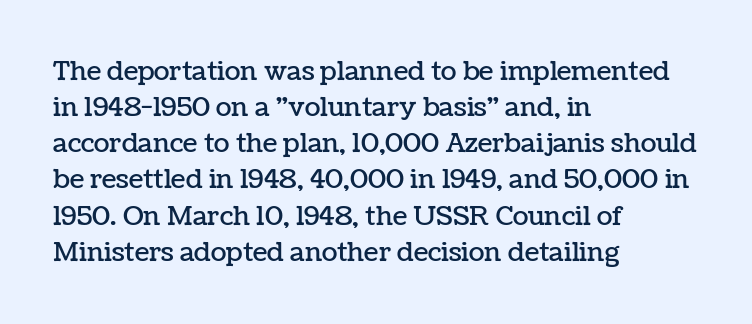
A typesetter would mark this as roman, not italic. Every row of glyphs begins at an identical x-position on the left. Descenders are the only things crossing below the line. Horizontal bands of white between lines are of average thickness.
